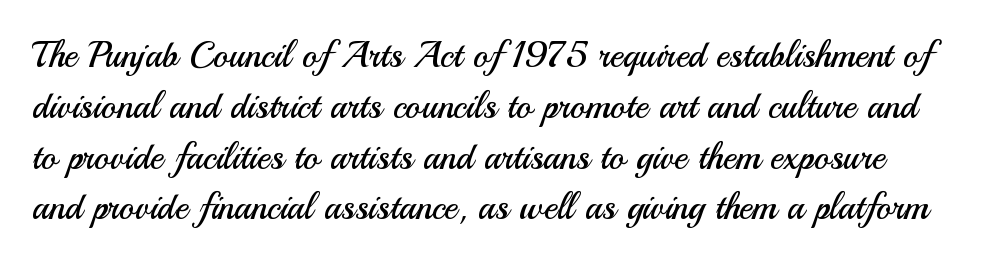
The image shows 36 px regular-weight sans-serif type; set normal line spacing (1.41x), normal letter spacing, not underlined; medium stroke contrast and a small x-height.
